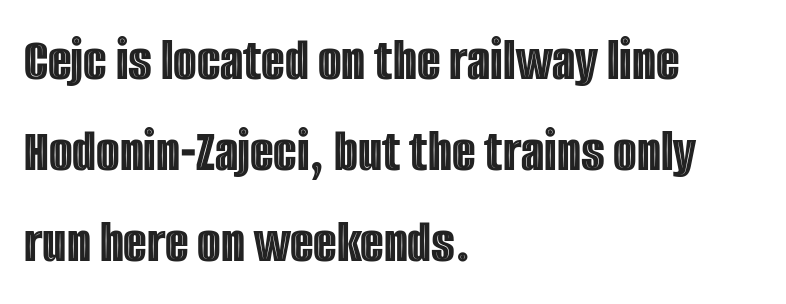
Does the lettering tilt? It doesn't — this is upright. Think of a printed novel: that variable character pitch is what you see here. Plain, unruled lines of type. The ragged edge is on the right, which tells us the setting is flush left. Compared with typical body copy, the letter spacing here is the same.
